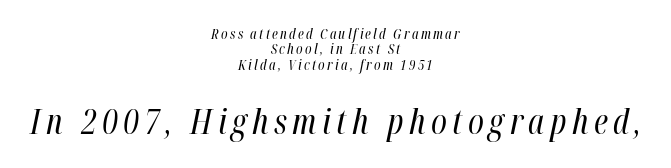
Stroke thickness stays within the range of a standard reading face or lighter. Observe the lean: these are italic letterforms. This sample trades vertical openness for compactness between lines. The rendering positions every line midway between the sides. Type without underlining.
